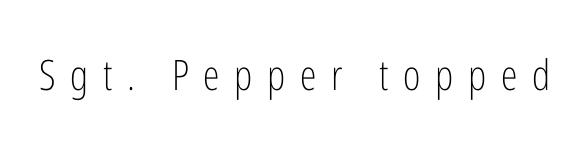
Q: Is the text bold? A: No.
Q: Is the text italic (slanted)? A: No, it is upright.
Q: Is the typeface a serif or a sans-serif typeface? A: Sans-serif.
Q: Is the text underlined? A: No.
Q: Is the spacing between letters normal or unusually wide? A: Unusually wide.
Q: Width (condensed, normal, or wide)? A: Condensed.
Q: Stroke contrast? A: Low.
Q: x-height? A: Medium.
Q: Monospaced? A: No.
